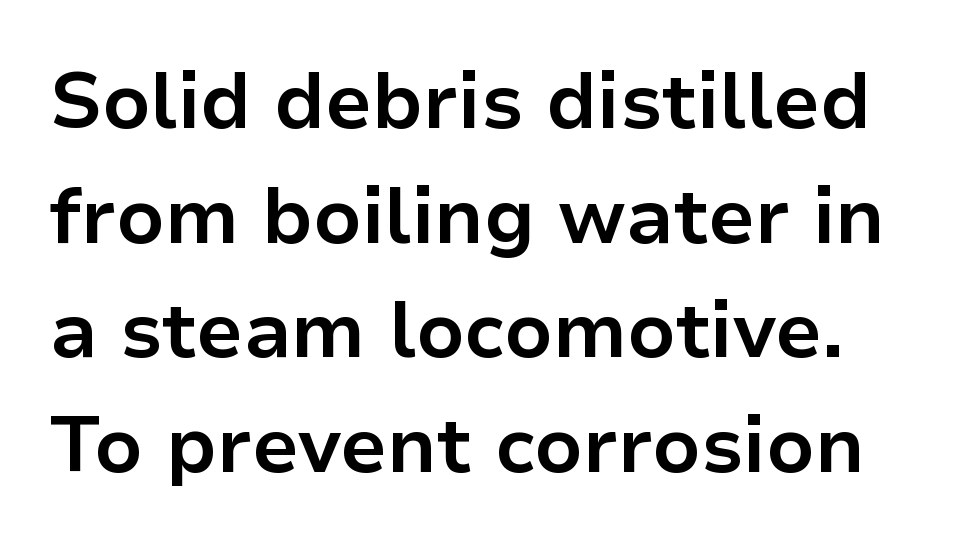
Varying glyph widths throughout — classic text-font behaviour. Standard letterfit; no display-style spreading of the glyphs. Ordinary non-slanted type is in use. The rows are spaced the way most documents space them. This rendering employs a face without finishing strokes, i.e., a sans-serif. The foot of each line stays bare and open.
